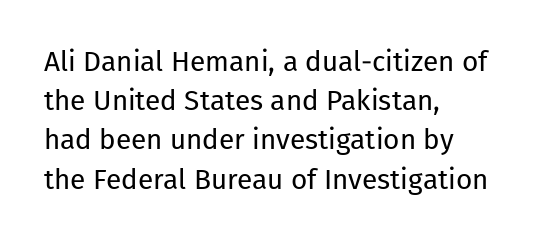
{"serif": "no", "italic": "no", "bold": "no", "weight": "regular", "width": "normal", "stroke_contrast": "low", "x_height": "medium", "monospaced": "no", "underline": "no", "align": "left", "line_spacing": "normal", "line_spacing_ratio": 1.4, "letter_spacing": "normal", "letter_spacing_em": 0.0, "glyph_px": 28}
